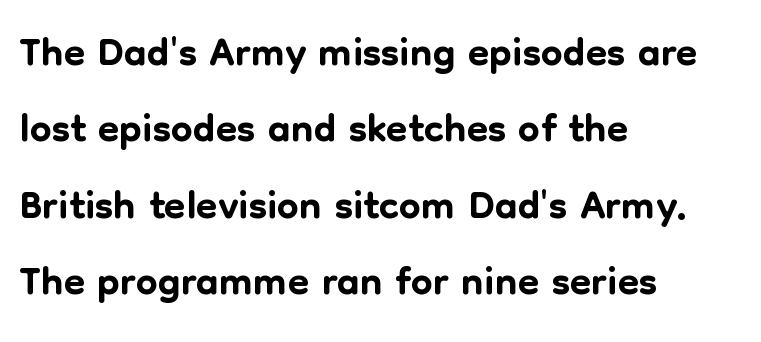
These lines stack with their left ends in a neat column. These lines are composed in type without serifs. A typesetter would call this zero additional tracking. You could not count columns in this text — the font is proportionally spaced. Unmarked baselines from the first word to the last.
